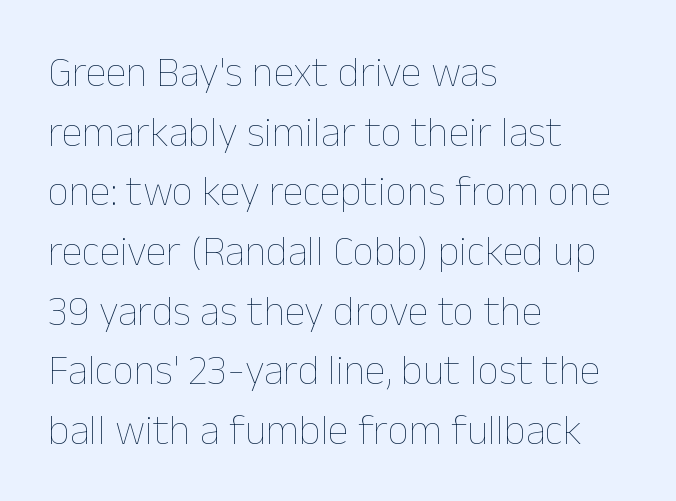
Q: Is the text bold? A: No.
Q: Is the text italic (slanted)? A: No, it is upright.
Q: Is the text underlined? A: No.
Q: How is the paragraph aligned? A: Left-aligned.
Q: Is the spacing between letters normal or unusually wide? A: Normal.
Q: Is the spacing between lines tight, normal or loose? A: Normal.
Q: Width (condensed, normal, or wide)? A: Normal.
Q: Stroke contrast? A: Low.
Q: x-height? A: Medium.
Q: Monospaced? A: No.
